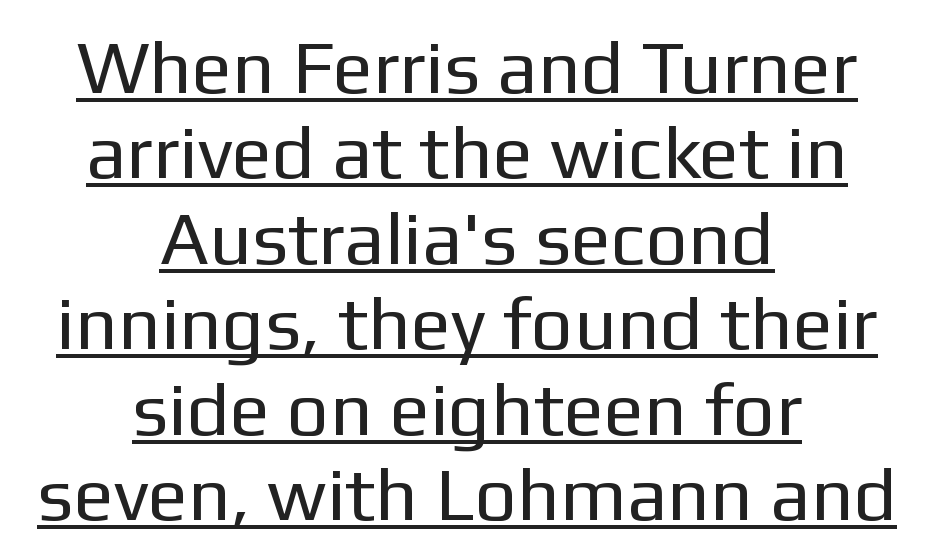
Q: Is the text bold? A: No.
Q: Is the text italic (slanted)? A: No, it is upright.
Q: Is the typeface a serif or a sans-serif typeface? A: Sans-serif.
Q: Is the text underlined? A: Yes.
Q: How is the paragraph aligned? A: Centered.
Q: Is the spacing between letters normal or unusually wide? A: Normal.
Q: Is the spacing between lines tight, normal or loose? A: Tight.
Q: Width (condensed, normal, or wide)? A: Normal.
Q: Stroke contrast? A: Low.
Q: x-height? A: Medium.
Q: Monospaced? A: No.
